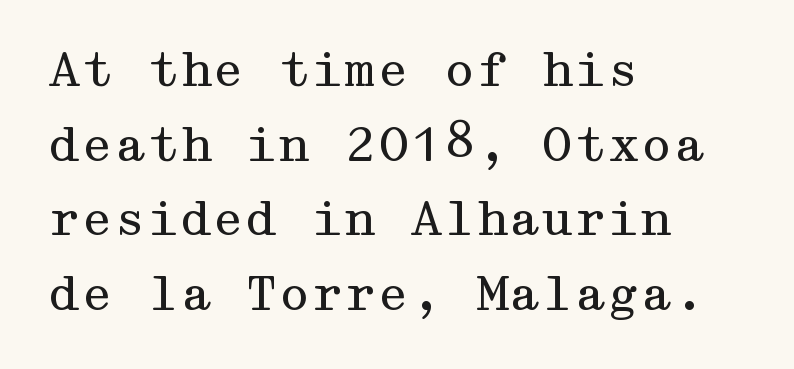
Q: Is the text bold? A: No.
Q: Is the text italic (slanted)? A: No, it is upright.
Q: Is the typeface a serif or a sans-serif typeface? A: Serif.
Q: Is the text underlined? A: No.
Q: How is the paragraph aligned? A: Left-aligned.
Q: Is the spacing between letters normal or unusually wide? A: Normal.
Q: Is the spacing between lines tight, normal or loose? A: Normal.
Q: Width (condensed, normal, or wide)? A: Wide.
Q: Stroke contrast? A: Medium.
Q: x-height? A: Medium.
